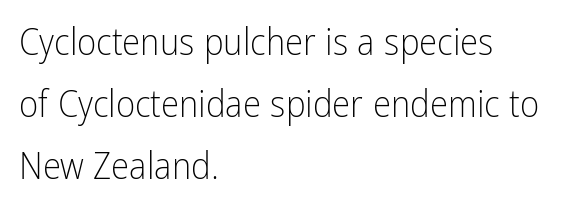
This sample uses an upright cut, with every glyph sitting square on the baseline. The space directly below the letters is spotless. Do the characters align in a grid? No, the font is proportional. Stroke thickness stays within the range of a standard reading face or lighter.
